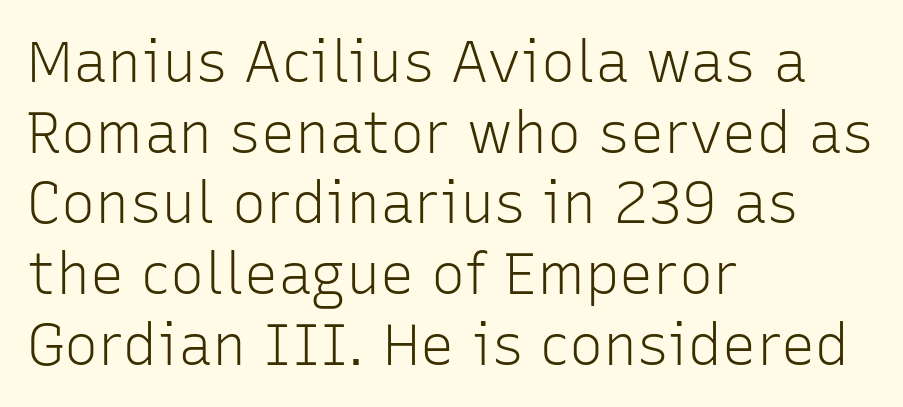
{"serif": "no", "italic": "no", "bold": "no", "weight": "light", "width": "normal", "stroke_contrast": "low", "x_height": "medium", "monospaced": "no", "underline": "no", "align": "left", "line_spacing_ratio": 1.24, "letter_spacing": "normal", "letter_spacing_em": 0.0, "glyph_px": 57}
